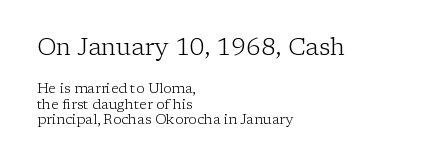
Q: Is the text bold? A: No.
Q: Is the text italic (slanted)? A: No, it is upright.
Q: Is the text underlined? A: No.
Q: How is the paragraph aligned? A: Left-aligned.
Q: Is the spacing between letters normal or unusually wide? A: Normal.
Q: Is the spacing between lines tight, normal or loose? A: Tight.
Q: Which block of text is set in a larger size, the first (top) or the second (bottom)? A: The first (top) one.
